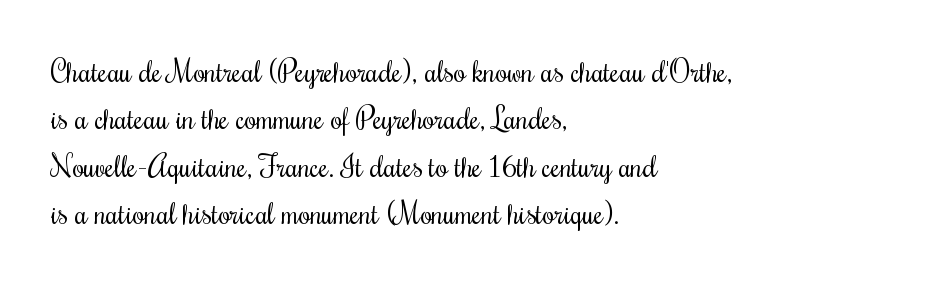
{"bold": "no", "weight": "regular", "width": "condensed", "stroke_contrast": "medium", "x_height": "small", "monospaced": "no", "underline": "no", "align": "left", "line_spacing": "normal", "line_spacing_ratio": 1.58, "letter_spacing": "normal", "letter_spacing_em": 0.0, "glyph_px": 30}
